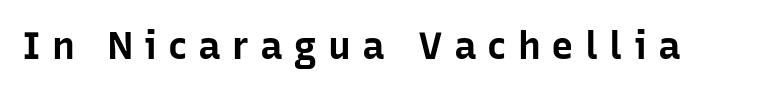
{"serif": "no", "italic": "no", "bold": "yes", "weight": "bold", "width": "normal", "stroke_contrast": "low", "x_height": "medium", "monospaced": "no", "underline": "no", "letter_spacing": "wide", "letter_spacing_em": 0.29, "glyph_px": 38}
